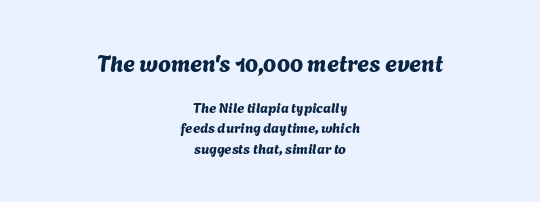
{"underline": "no", "align": "center", "line_spacing": "normal", "line_spacing_ratio": 1.46, "letter_spacing": "normal", "letter_spacing_em": 0.0, "larger_block": "first", "size_ratio": 1.64, "glyph_px": 23}
